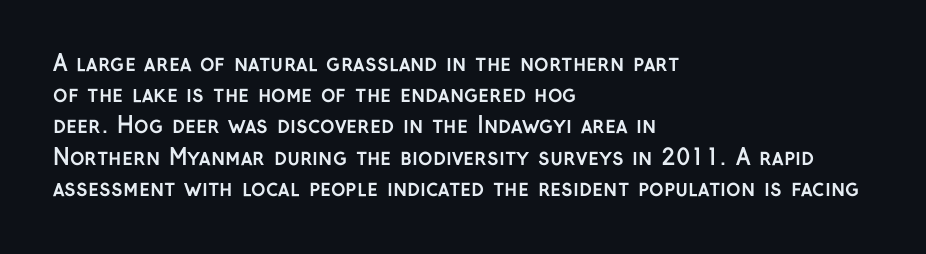
Q: Is the text bold? A: Yes.
Q: Is the text italic (slanted)? A: No, it is upright.
Q: Is the text underlined? A: No.
Q: How is the paragraph aligned? A: Left-aligned.
Q: Is the spacing between letters normal or unusually wide? A: Normal.
Q: Is the spacing between lines tight, normal or loose? A: Normal.
